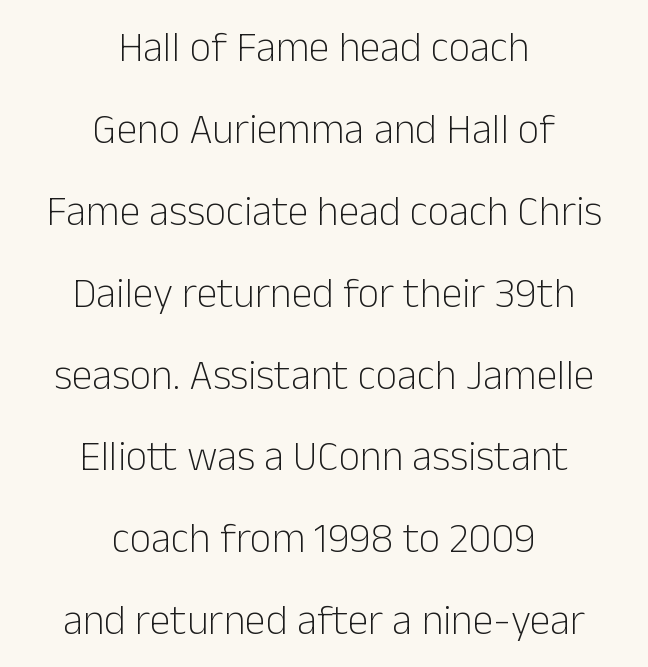
The image shows 42 px light sans-serif type, upright; set centered, loose line spacing (1.95x), normal letter spacing, not underlined; low stroke contrast and a medium x-height.
